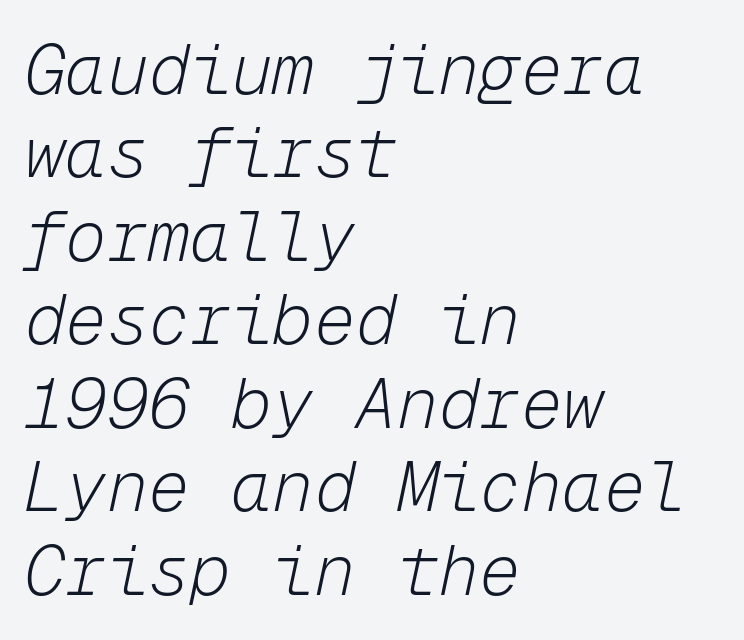
The image shows 69 px light type, italic (leaning right), monospaced; set left-aligned, line spacing 1.21x, normal letter spacing, not underlined; low stroke contrast and a medium x-height.
